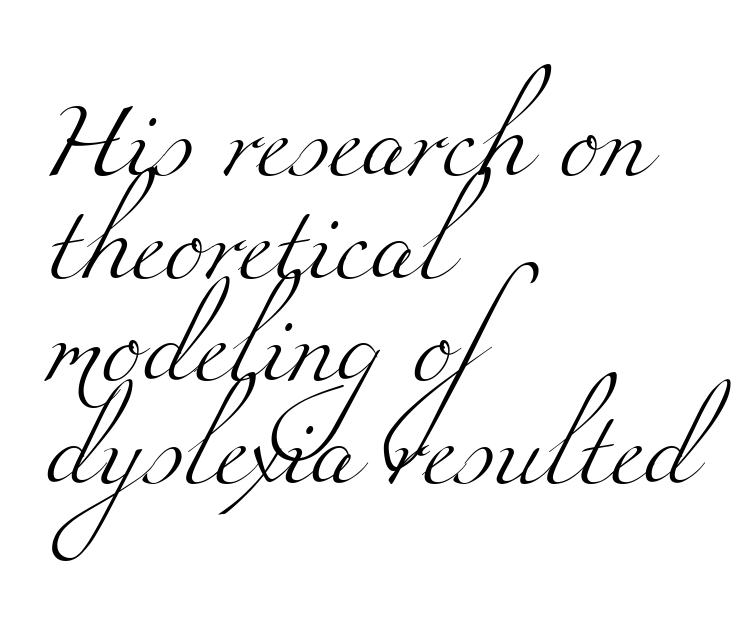
A typesetter would call this proportional, since set widths differ per character. Summary of weight: not heavy and not bold. Descender tails drop into unmarked territory. Horizontal bands of white between lines are of average thickness.
